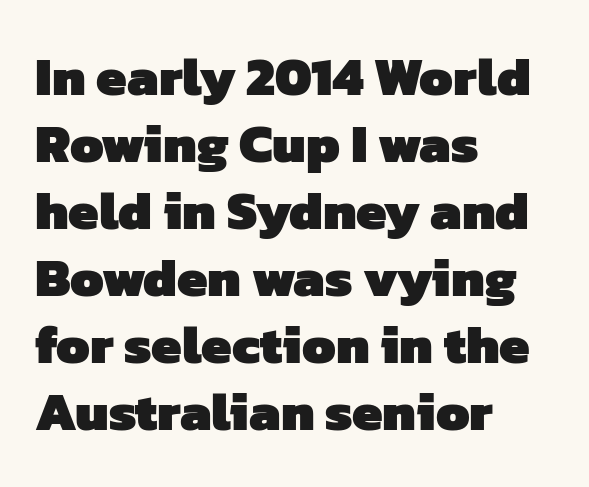
{"serif": "no", "bold": "yes", "weight": "heavy", "width": "normal", "stroke_contrast": "low", "x_height": "medium", "monospaced": "no", "underline": "no", "align": "left", "line_spacing_ratio": 1.24, "letter_spacing": "normal", "letter_spacing_em": 0.0, "glyph_px": 54}
